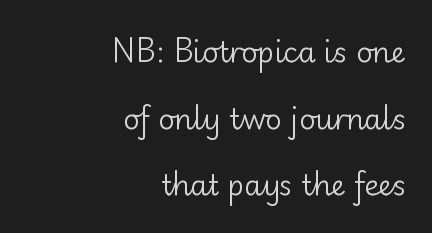
The image shows 28 px regular-weight sans-serif type, upright; set right-aligned, loose line spacing (2.38x), normal letter spacing, not underlined; low stroke contrast and a small x-height.
